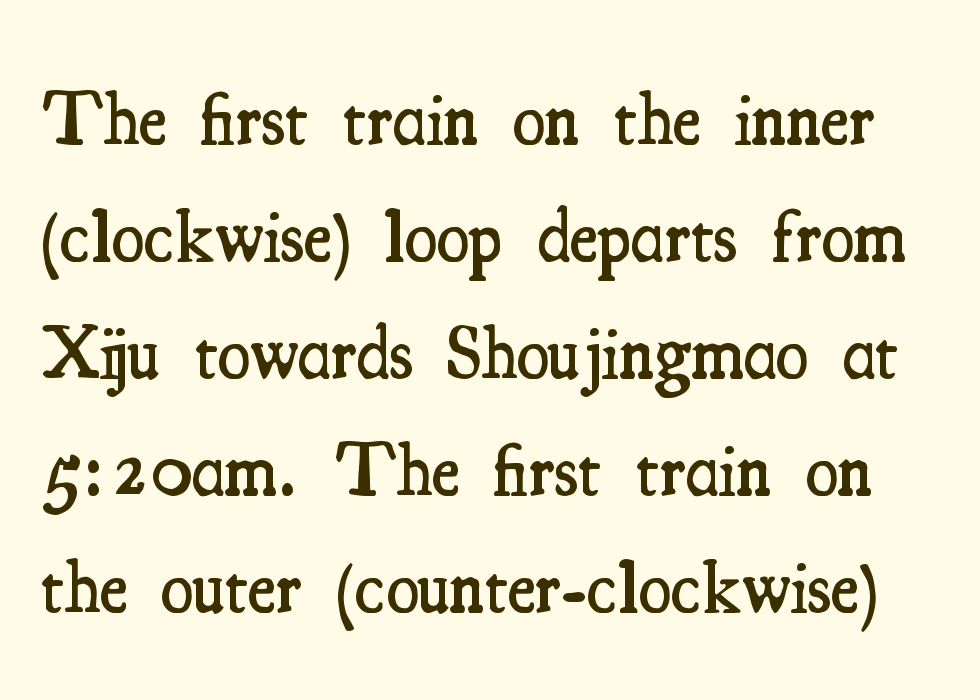
The image shows 75 px semibold, condensed serif type, upright; set normal line spacing (1.56x), normal letter spacing, not underlined; medium stroke contrast and a small x-height.
